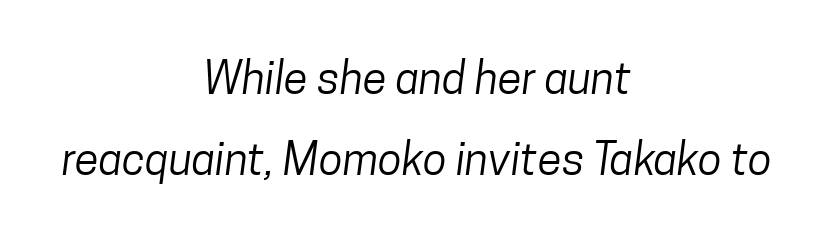
{"serif": "no", "bold": "no", "weight": "regular", "width": "condensed", "stroke_contrast": "low", "x_height": "medium", "monospaced": "no", "underline": "no", "align": "center", "line_spacing_ratio": 1.85, "letter_spacing": "normal", "letter_spacing_em": 0.0, "glyph_px": 44}
